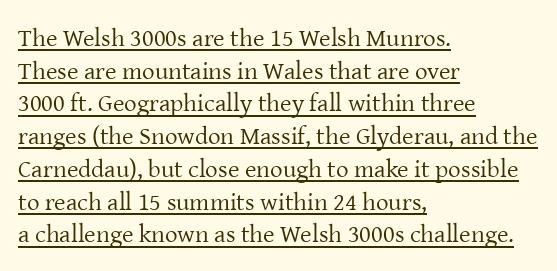
Weight class: somewhere from thin through regular. Check the space under the baseline: a stroke is drawn there. The space between consecutive lines is moderate. A roman cut, with each character standing at attention. Each line starts at the same left margin while the right side varies. No extra tracking has been applied to these lines.
